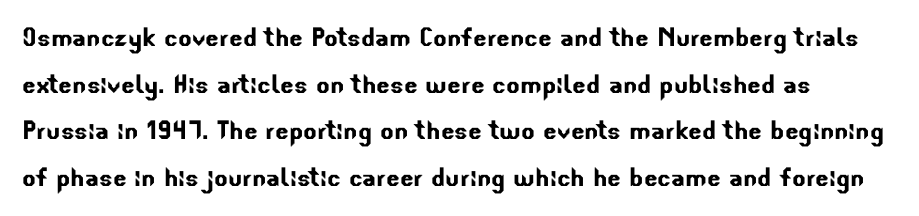
Descenders hang freely into open space. Words appear dense and cohesive because spacing is normal. Looks like regular typesetting: each glyph gets only the width it needs. Does the type have serifs? No, each stem ends abruptly.
